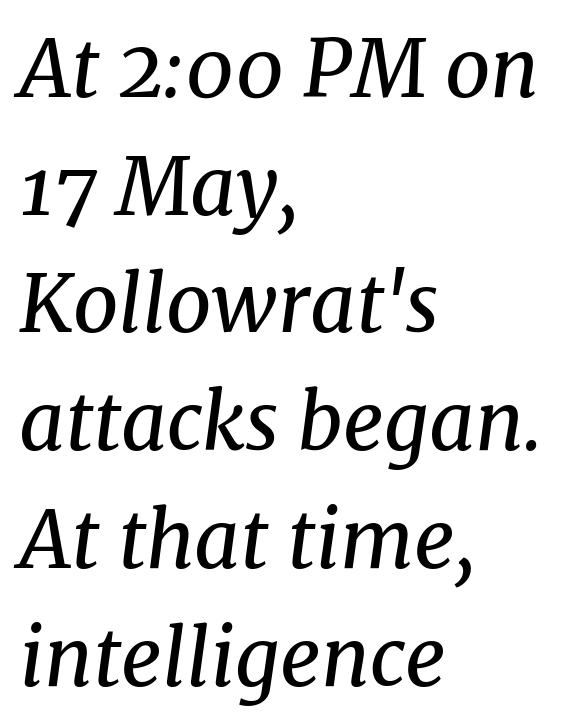
{"serif": "yes", "italic": "yes", "lean": "right", "slant_degrees": 8, "bold": "no", "weight": "regular", "width": "normal", "stroke_contrast": "medium", "x_height": "medium", "monospaced": "no", "underline": "no", "align": "left", "line_spacing": "normal", "line_spacing_ratio": 1.49, "letter_spacing": "normal", "letter_spacing_em": 0.0, "glyph_px": 79}
